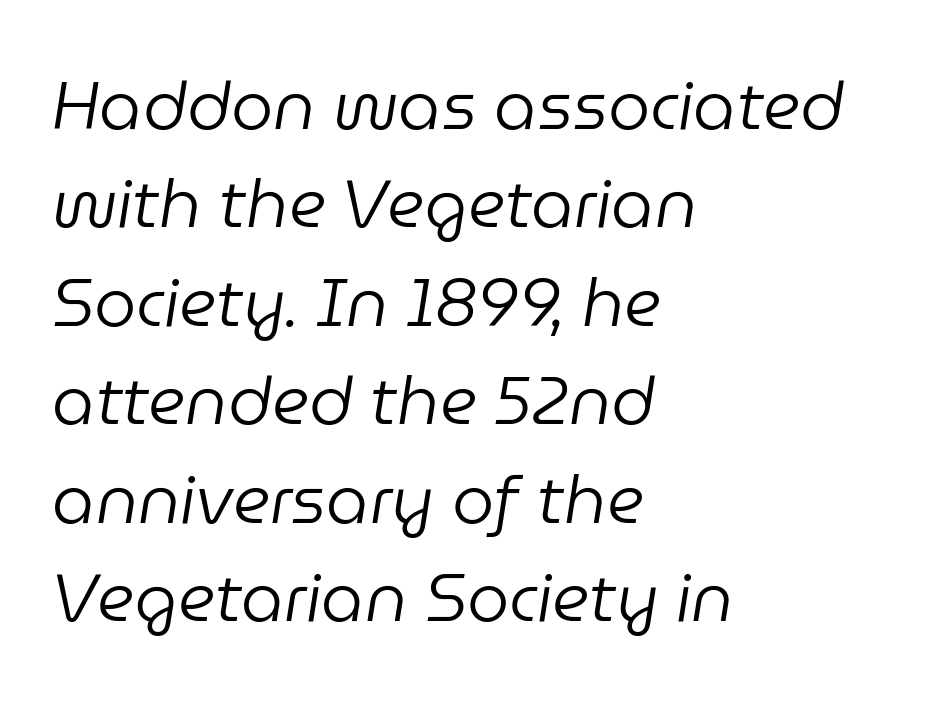
Proportional: the letters do not fall into vertical columns. The face used here has a pronounced slope to its letters. Stroke thickness stays within the range of a standard reading face or lighter. Check the space under the baseline: it is left empty. Tracking value appears to be zero — textbook default spacing.
